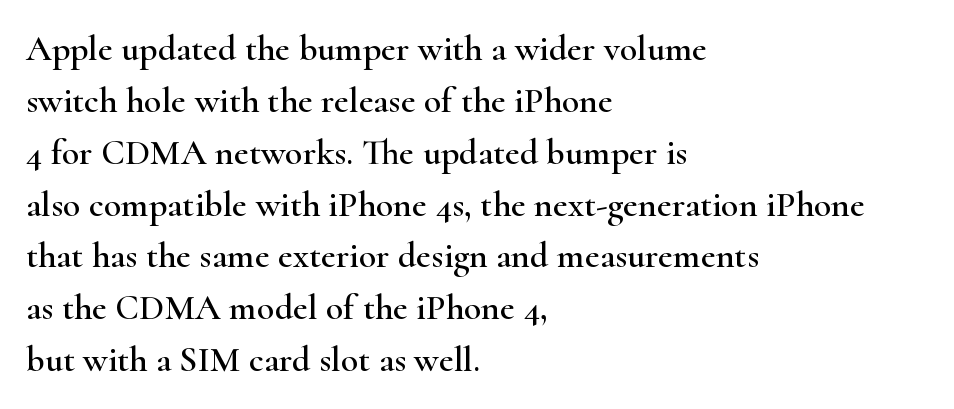
Q: Is the text italic (slanted)? A: No, it is upright.
Q: Is the typeface a serif or a sans-serif typeface? A: Serif.
Q: Is the text underlined? A: No.
Q: How is the paragraph aligned? A: Left-aligned.
Q: Is the spacing between letters normal or unusually wide? A: Normal.
Q: Is the spacing between lines tight, normal or loose? A: Normal.
Q: Width (condensed, normal, or wide)? A: Wide.
Q: Stroke contrast? A: High.
Q: x-height? A: Small.
Q: Monospaced? A: No.
